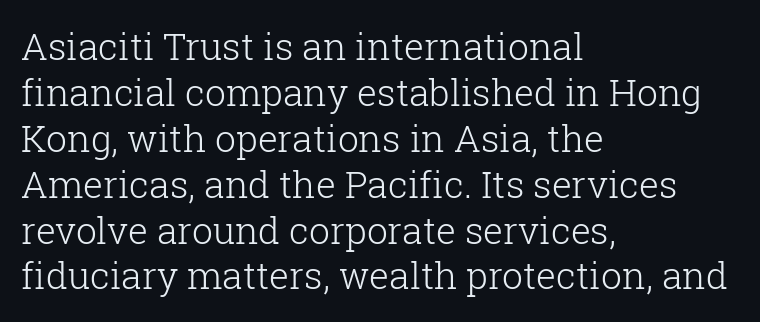
Where is the straight margin? On the left. The letters advance in unequal steps, a hallmark of proportional type. Tall strokes in this sample are plumb rather than angled. Check where the strokes stop: tiny serifs finish them off.
